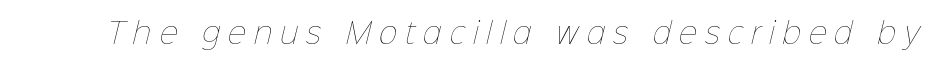
Q: Is the text bold? A: No.
Q: Is the text underlined? A: No.
Q: Is the spacing between letters normal or unusually wide? A: Unusually wide.
Q: Width (condensed, normal, or wide)? A: Normal.
Q: Stroke contrast? A: Low.
Q: x-height? A: Medium.
Q: Monospaced? A: No.
